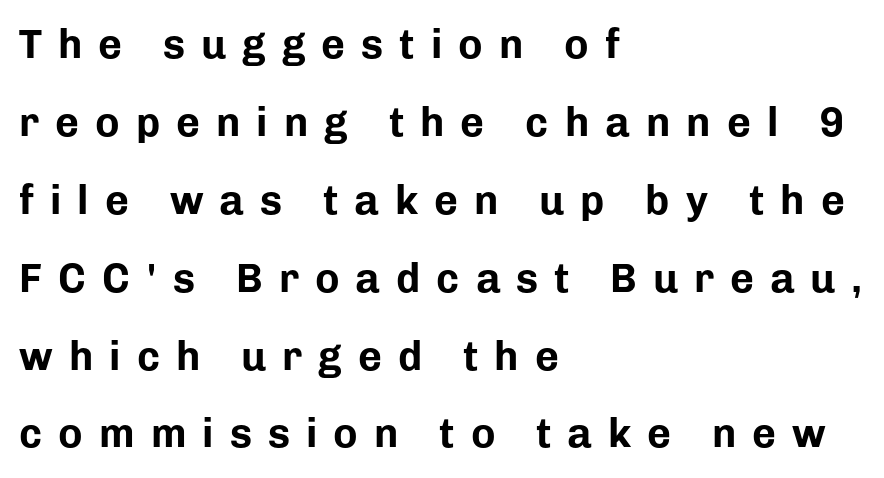
The image shows 41 px bold sans-serif type, upright; set left-aligned, loose line spacing (1.9x), unusually wide letter spacing (+0.39 em), not underlined; low stroke contrast and a medium x-height.
